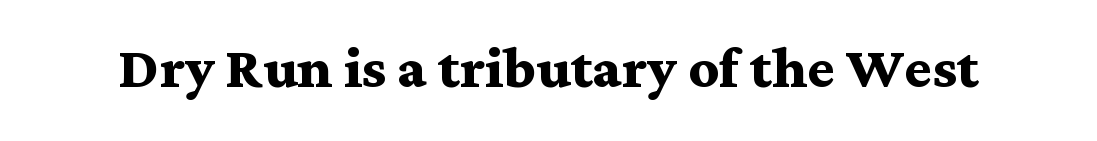
How heavy is the stroke? Heavy — this is a bold. Standard letterfit; no display-style spreading of the glyphs. Words float on clear page, feet unadorned. The rendering uses natural spacing where letterforms have individual widths. This sample uses a serif face.
